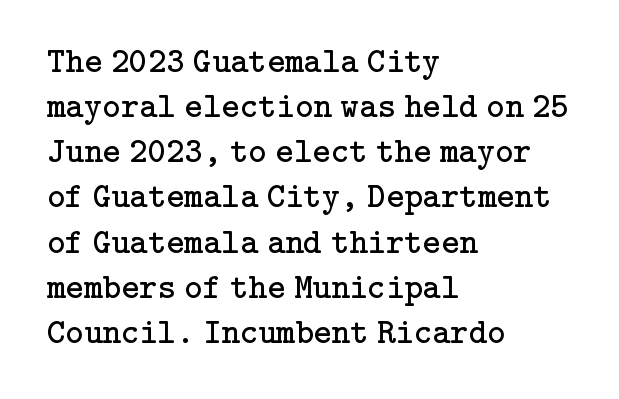
Upright lettering throughout. Whoever set this chose a conventional vertical rhythm. The glyphs are unaccompanied by any horizontal stroke below them. Standard letterfit; no display-style spreading of the glyphs. The ragged edge is on the right, which tells us the setting is flush left.
